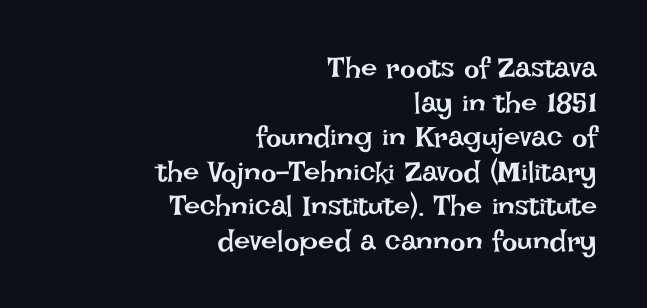
A roman cut, with each character standing at attention. Students, note that the glyphs here touch the page at normal intervals. A quiet, ordinary-to-light weight characterises the typeface. Plain, unruled lines of type. Line ends are locked; line starts wander. The rendering uses natural spacing where letterforms have individual widths.
